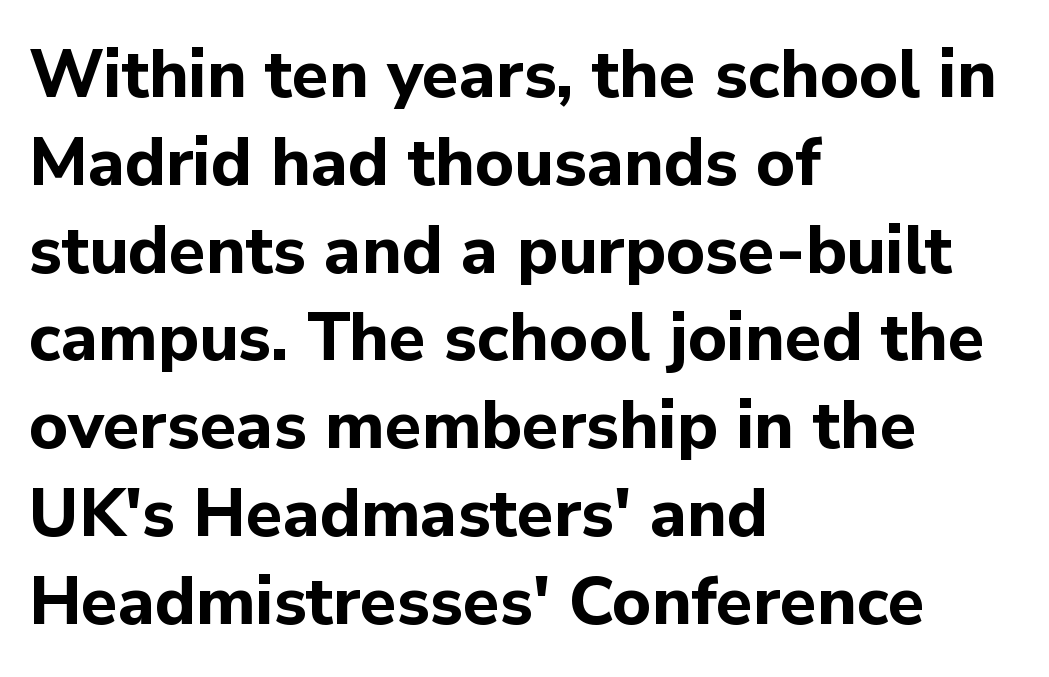
Q: Is the text bold? A: Yes.
Q: Is the text italic (slanted)? A: No, it is upright.
Q: Is the typeface a serif or a sans-serif typeface? A: Sans-serif.
Q: Is the text underlined? A: No.
Q: How is the paragraph aligned? A: Left-aligned.
Q: Is the spacing between letters normal or unusually wide? A: Normal.
Q: Is the spacing between lines tight, normal or loose? A: Normal.
Q: Width (condensed, normal, or wide)? A: Normal.
Q: Stroke contrast? A: Low.
Q: x-height? A: Medium.
Q: Monospaced? A: No.
